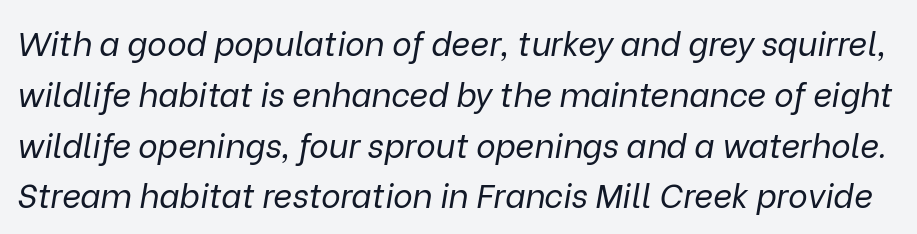
Q: Is the text bold? A: No.
Q: Is the text italic (slanted)? A: Yes, it leans right by about 9 degrees.
Q: Is the text underlined? A: No.
Q: Is the spacing between letters normal or unusually wide? A: Normal.
Q: Is the spacing between lines tight, normal or loose? A: Normal.
Q: Width (condensed, normal, or wide)? A: Normal.
Q: Stroke contrast? A: Low.
Q: x-height? A: Medium.
Q: Monospaced? A: No.
